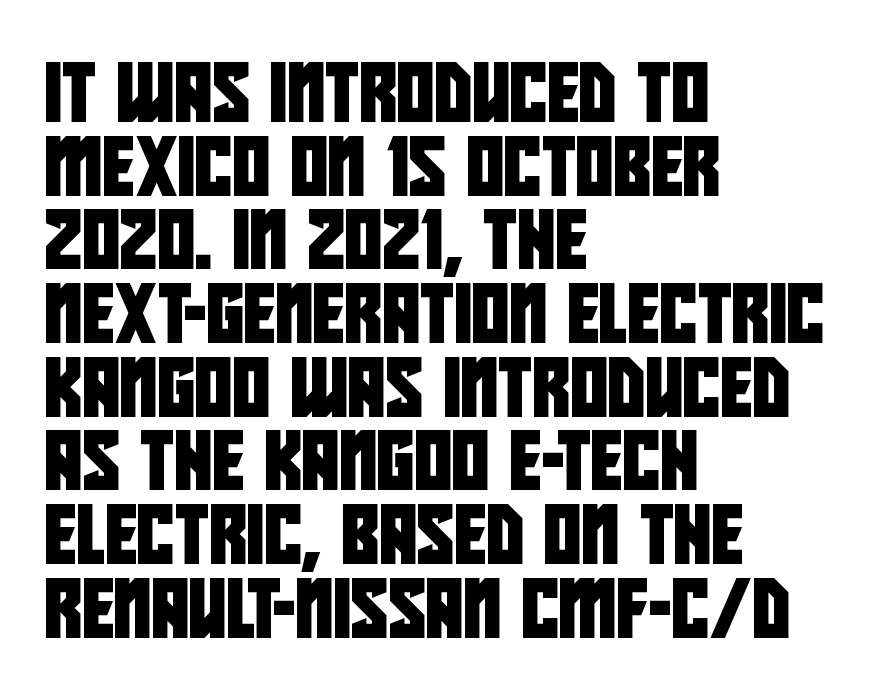
Q: Is the typeface a serif or a sans-serif typeface? A: Sans-serif.
Q: Is the text underlined? A: No.
Q: How is the paragraph aligned? A: Left-aligned.
Q: Is the spacing between letters normal or unusually wide? A: Normal.
Q: Is the spacing between lines tight, normal or loose? A: Normal.
Q: Width (condensed, normal, or wide)? A: Condensed.
Q: Stroke contrast? A: Low.
Q: x-height? A: Large.
Q: Monospaced? A: No.
